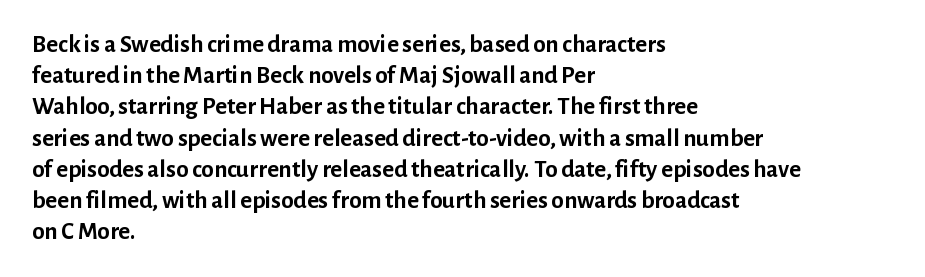
The image shows 25 px bold type, upright; set left-aligned, normal line spacing (1.25x), normal letter spacing, not underlined.
